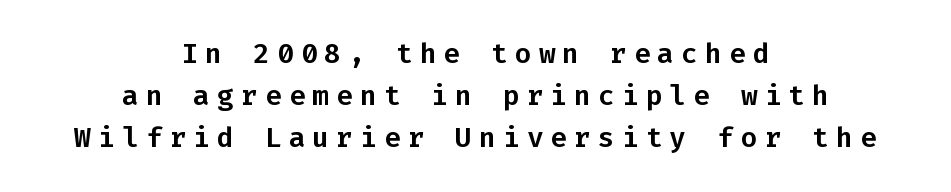
Looks like terminal output: every glyph gets an equal slot. The characters display no serif detailing; their extremities are plain. Check under the words: just untouched page. One glance says typical: line gaps are just what's usual.
